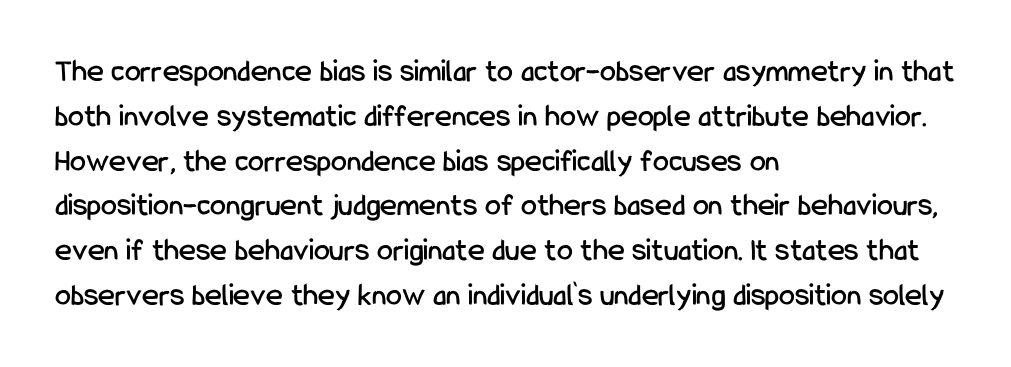
The image shows 32 px condensed sans-serif type, upright; set left-aligned, normal line spacing (1.4x), normal letter spacing, not underlined; low stroke contrast and a medium x-height.
